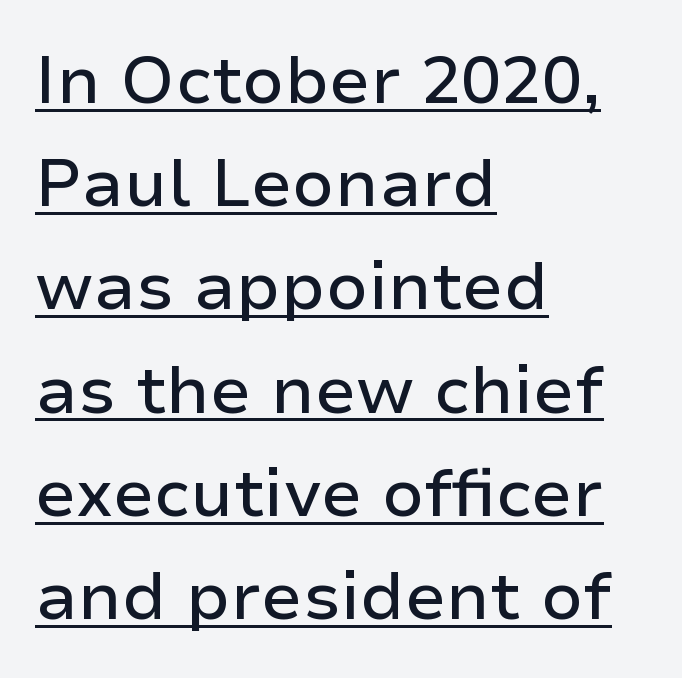
{"serif": "no", "italic": "no", "width": "normal", "stroke_contrast": "low", "x_height": "medium", "monospaced": "no", "underline": "yes", "align": "left", "line_spacing": "normal", "line_spacing_ratio": 1.54, "letter_spacing": "normal", "letter_spacing_em": 0.0, "glyph_px": 67}
